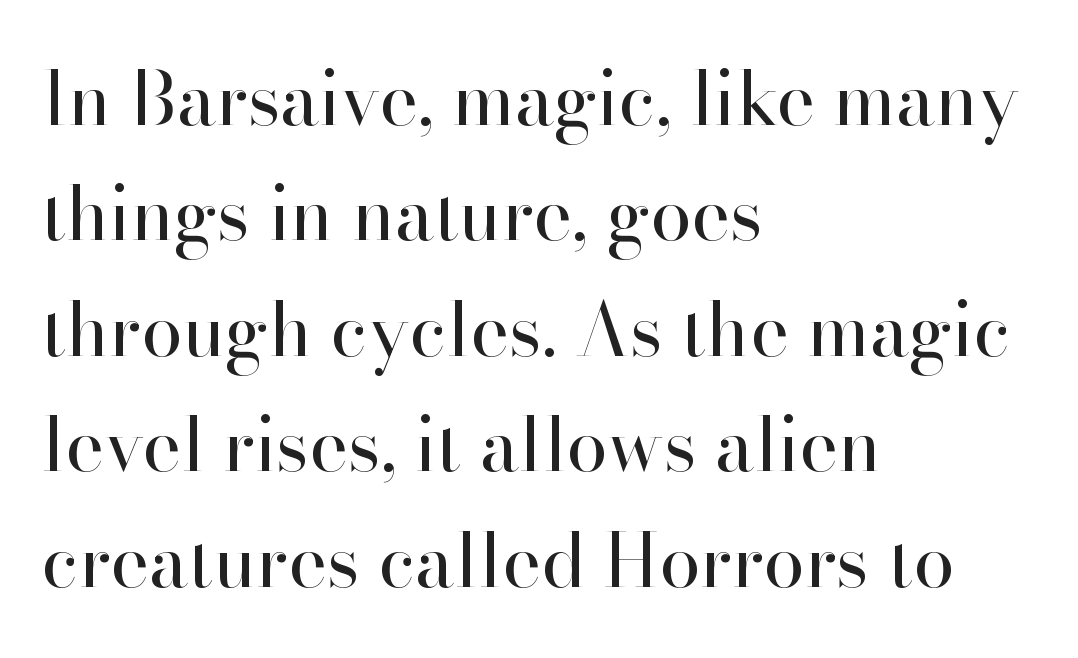
{"serif": "yes", "italic": "no", "bold": "no", "weight": "regular", "width": "normal", "stroke_contrast": "high", "x_height": "small", "monospaced": "no", "underline": "no", "align": "left", "line_spacing": "normal", "line_spacing_ratio": 1.56, "letter_spacing": "normal", "letter_spacing_em": 0.0, "glyph_px": 74}
